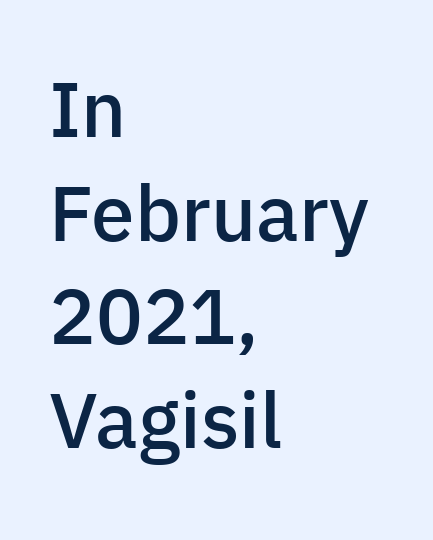
Q: Is the text bold? A: Semi-bold.
Q: Is the text italic (slanted)? A: No, it is upright.
Q: Is the typeface a serif or a sans-serif typeface? A: Sans-serif.
Q: Is the text underlined? A: No.
Q: How is the paragraph aligned? A: Left-aligned.
Q: Is the spacing between letters normal or unusually wide? A: Normal.
Q: Is the spacing between lines tight, normal or loose? A: Normal.
Q: Width (condensed, normal, or wide)? A: Normal.
Q: Stroke contrast? A: Low.
Q: x-height? A: Medium.
Q: Monospaced? A: No.
